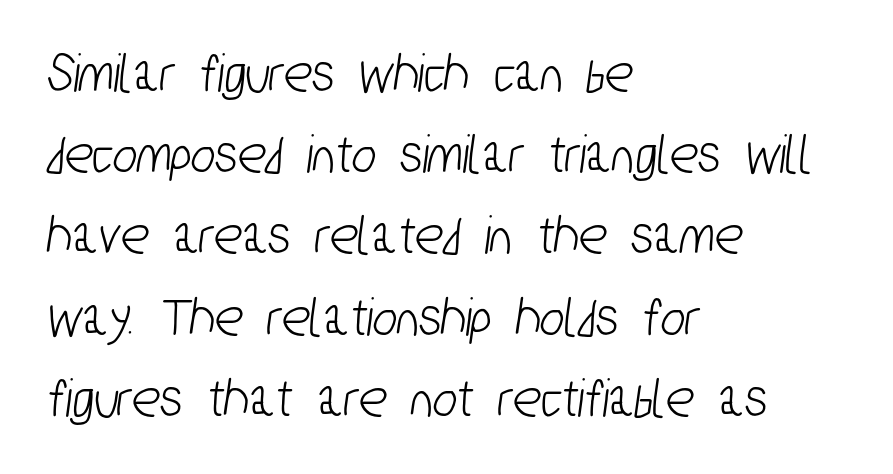
These lines are set flush left with a ragged right edge. A clean baseline with only descenders dipping below it. This block has exactly the height ordinary leading produces. Examine the stroke ends and you'll find no serifs. Think of a printed novel: that variable character pitch is what you see here.
